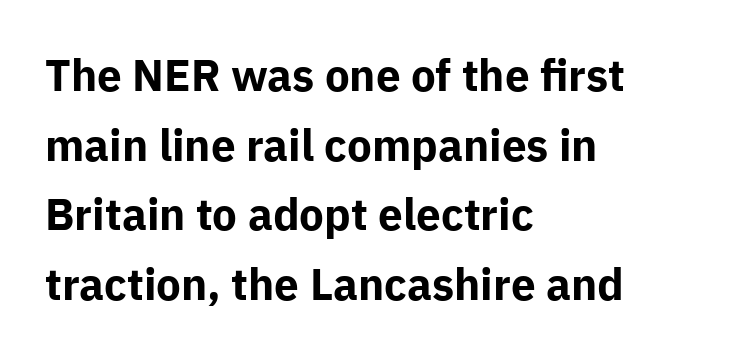
{"serif": "no", "italic": "no", "bold": "yes", "weight": "bold", "width": "normal", "stroke_contrast": "low", "x_height": "medium", "monospaced": "no", "underline": "no", "align": "left", "line_spacing": "normal", "line_spacing_ratio": 1.58, "letter_spacing": "normal", "letter_spacing_em": 0.0, "glyph_px": 44}
